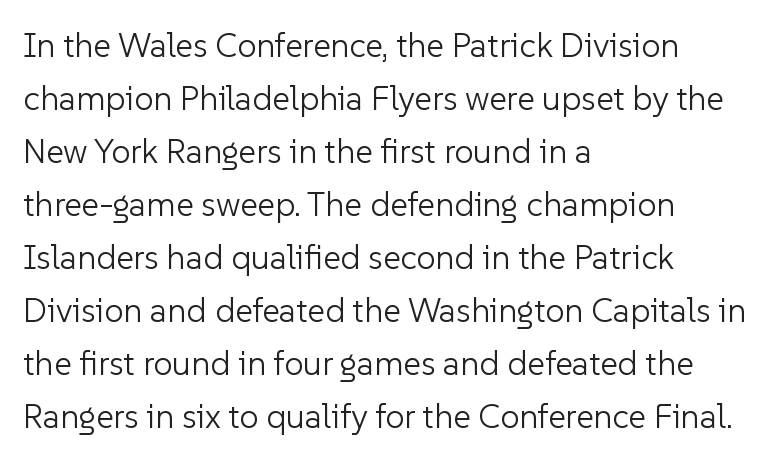
{"serif": "no", "italic": "no", "bold": "no", "weight": "light", "width": "normal", "stroke_contrast": "low", "x_height": "medium", "monospaced": "no", "underline": "no", "align": "left", "line_spacing": "normal", "line_spacing_ratio": 1.56, "letter_spacing": "normal", "letter_spacing_em": 0.0, "glyph_px": 34}
